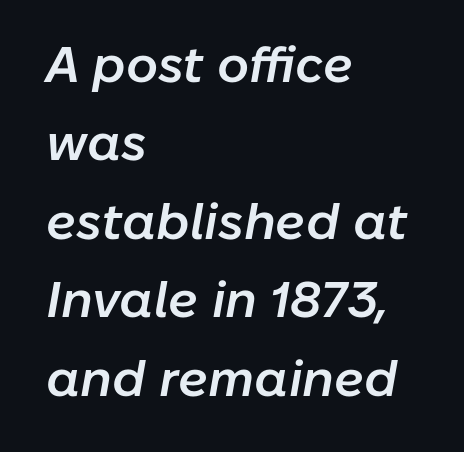
Reading down the column, the eye jumps a familiar distance to each next line. Looking at the ascenders, they clearly lean. The letters are semibold — heavier than regular but short of a full bold. Leftover space on each line is placed entirely after the last word. The zone under the glyphs is completely vacant. These lines keep a tight, regular rhythm from letter to letter.
